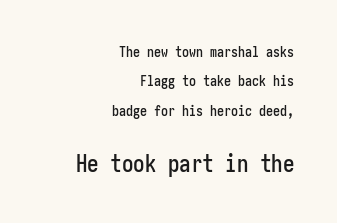
The typography opts for an upright posture over an oblique one. The rendering enlarges the type as you move from the upper chunk to the lower. Typeset ragged left — the right edge is the straight one. Rule under the text: the space is simply empty. Leading: increased.
